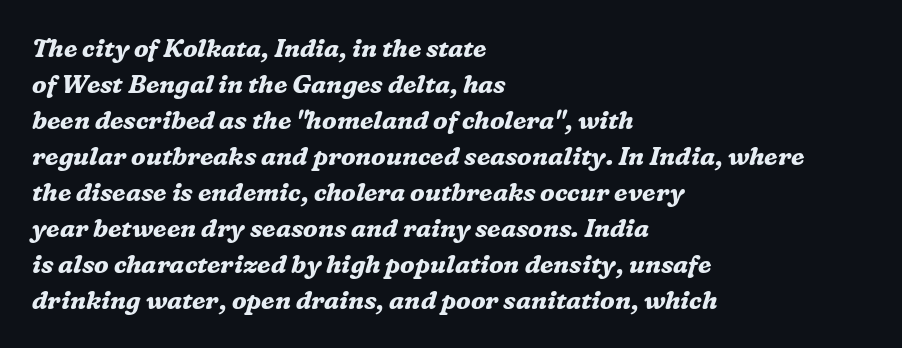
Q: Is the text bold? A: Yes.
Q: Is the text italic (slanted)? A: Yes, it leans right by about 16 degrees.
Q: Is the text underlined? A: No.
Q: How is the paragraph aligned? A: Left-aligned.
Q: Is the spacing between letters normal or unusually wide? A: Normal.
Q: Is the spacing between lines tight, normal or loose? A: Normal.
